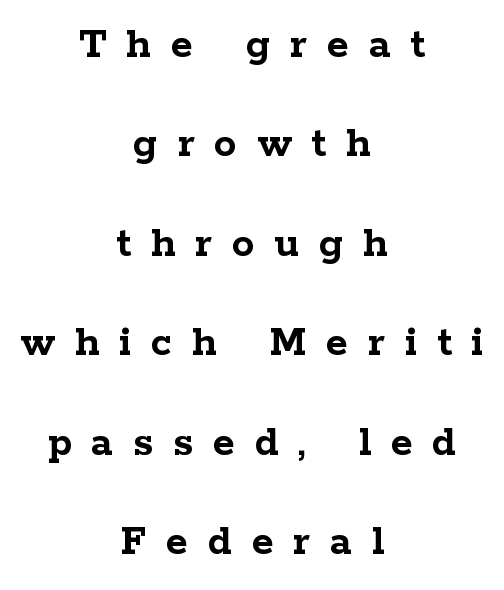
{"serif": "yes", "italic": "no", "bold": "yes", "weight": "semibold", "width": "wide", "stroke_contrast": "low", "x_height": "medium", "monospaced": "no", "underline": "no", "align": "center", "line_spacing": "loose", "line_spacing_ratio": 2.21, "letter_spacing": "wide", "letter_spacing_em": 0.44, "glyph_px": 45}
